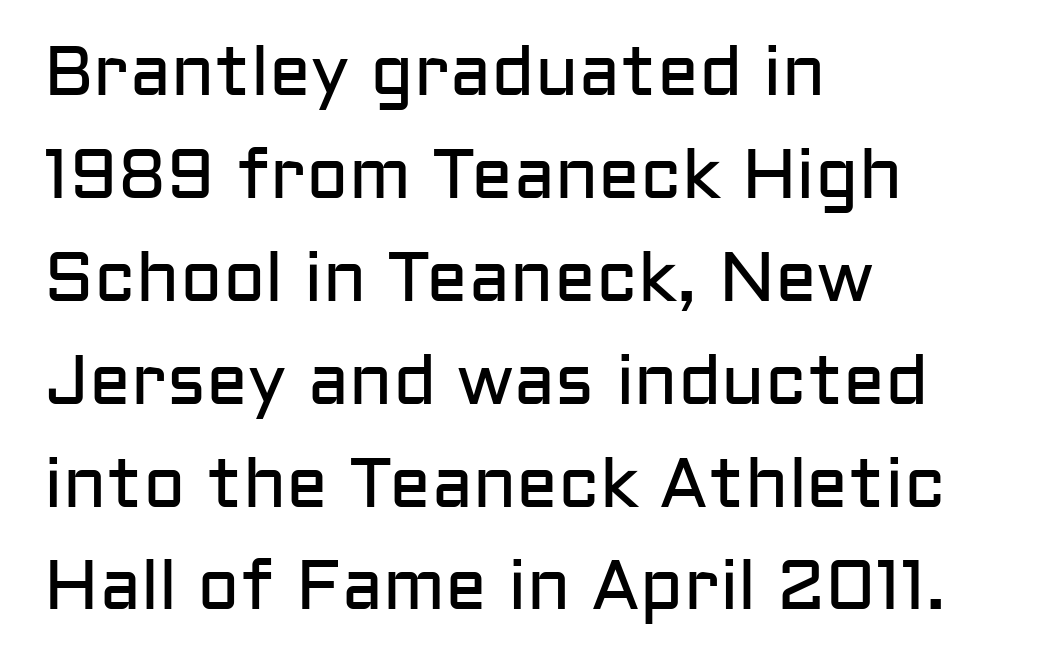
Q: Is the text bold? A: No.
Q: Is the text italic (slanted)? A: No, it is upright.
Q: Is the typeface a serif or a sans-serif typeface? A: Sans-serif.
Q: Is the text underlined? A: No.
Q: How is the paragraph aligned? A: Left-aligned.
Q: Is the spacing between letters normal or unusually wide? A: Normal.
Q: Is the spacing between lines tight, normal or loose? A: Normal.
Q: Width (condensed, normal, or wide)? A: Normal.
Q: Stroke contrast? A: Low.
Q: x-height? A: Medium.
Q: Monospaced? A: No.
